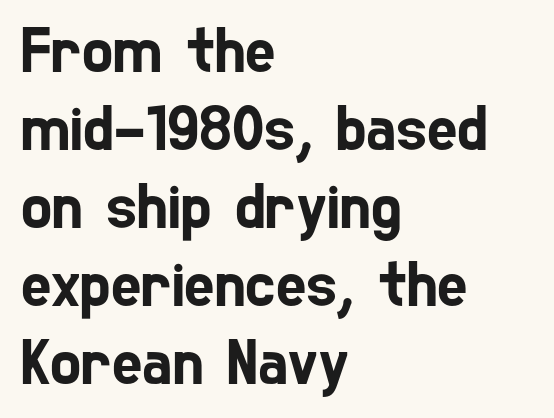
Q: Is the typeface a serif or a sans-serif typeface? A: Sans-serif.
Q: Is the text underlined? A: No.
Q: How is the paragraph aligned? A: Left-aligned.
Q: Is the spacing between letters normal or unusually wide? A: Normal.
Q: Width (condensed, normal, or wide)? A: Condensed.
Q: Stroke contrast? A: Low.
Q: x-height? A: Medium.
Q: Monospaced? A: No.
